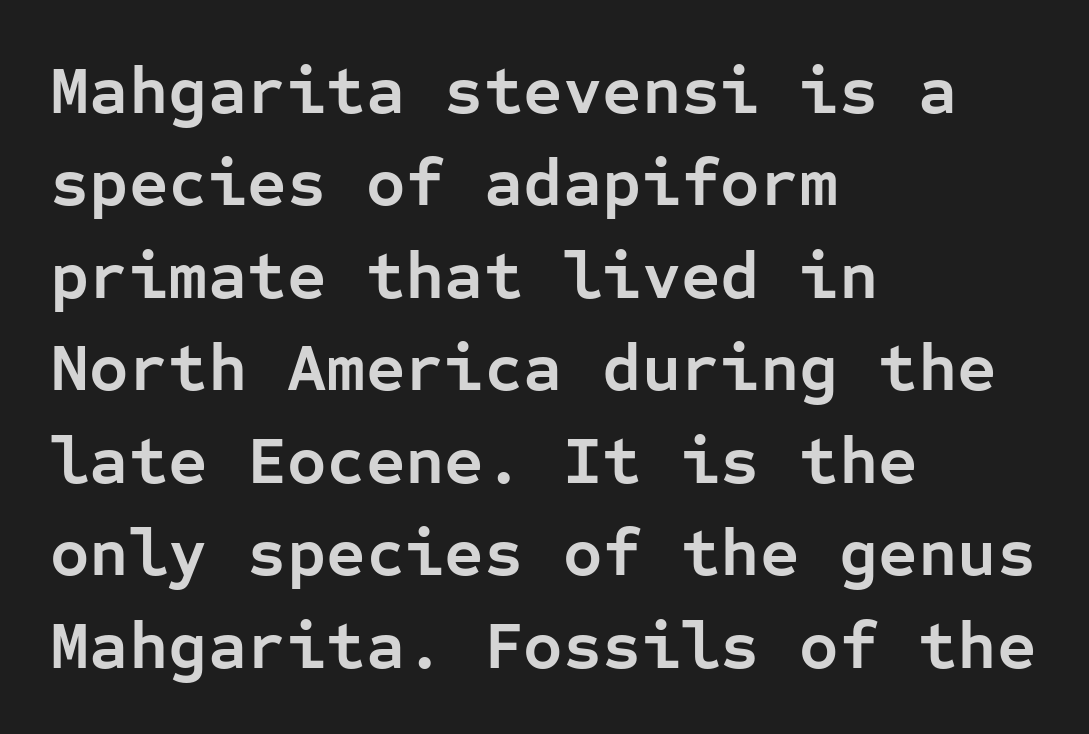
Q: Is the text bold? A: Yes.
Q: Is the text italic (slanted)? A: No, it is upright.
Q: Is the typeface a serif or a sans-serif typeface? A: Sans-serif.
Q: Is the text underlined? A: No.
Q: How is the paragraph aligned? A: Left-aligned.
Q: Is the spacing between letters normal or unusually wide? A: Normal.
Q: Is the spacing between lines tight, normal or loose? A: Normal.
Q: Width (condensed, normal, or wide)? A: Normal.
Q: Stroke contrast? A: Low.
Q: x-height? A: Medium.
Q: Monospaced? A: Yes.
